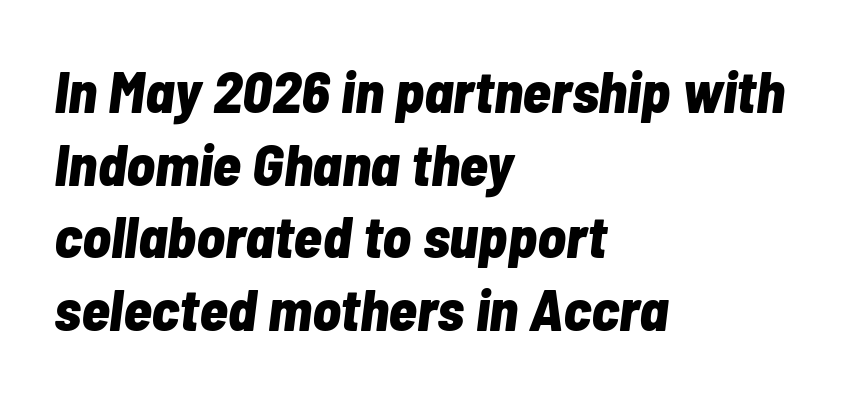
{"italic": "yes", "lean": "right", "slant_degrees": 7, "bold": "yes", "weight": "bold", "width": "condensed", "stroke_contrast": "low", "x_height": "medium", "monospaced": "no", "underline": "no", "align": "left", "line_spacing_ratio": 1.23, "letter_spacing": "normal", "letter_spacing_em": 0.0, "glyph_px": 59}
